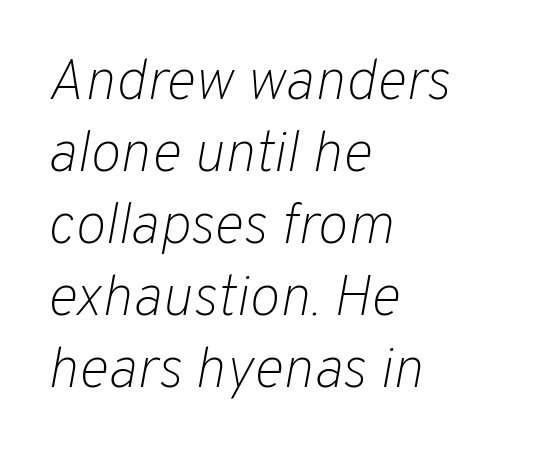
Q: Is the text bold? A: No.
Q: Is the text italic (slanted)? A: Yes, it leans right by about 10 degrees.
Q: Is the text underlined? A: No.
Q: How is the paragraph aligned? A: Left-aligned.
Q: Is the spacing between letters normal or unusually wide? A: Normal.
Q: Width (condensed, normal, or wide)? A: Normal.
Q: Stroke contrast? A: Low.
Q: x-height? A: Medium.
Q: Monospaced? A: No.
